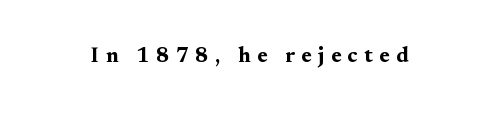
The image shows 21 px bold type, upright; set unusually wide letter spacing (+0.31 em), not underlined.
